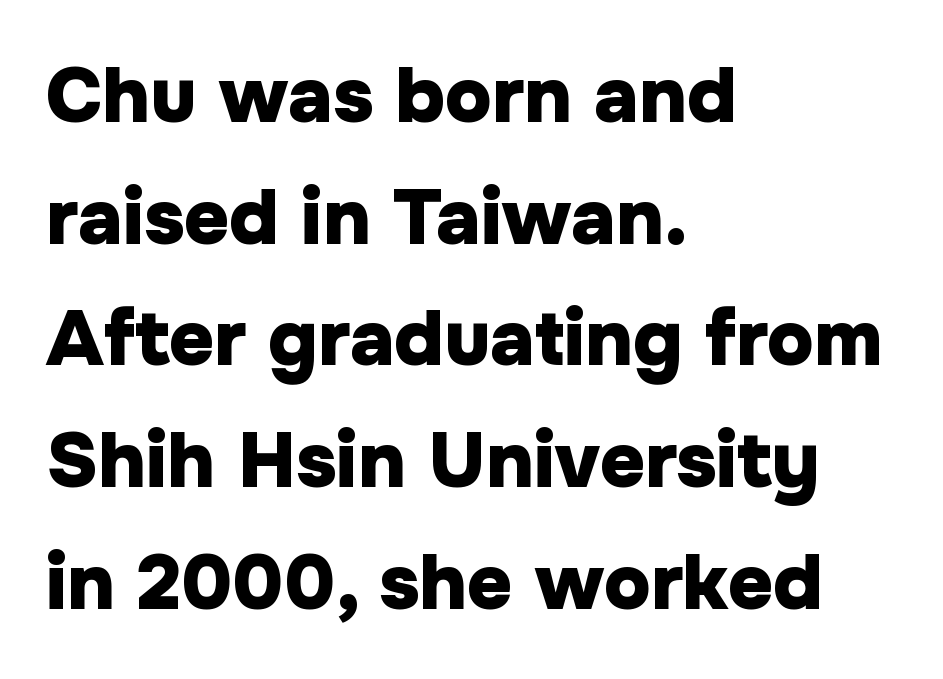
Q: Is the text bold? A: Yes.
Q: Is the text italic (slanted)? A: No, it is upright.
Q: Is the typeface a serif or a sans-serif typeface? A: Sans-serif.
Q: Is the text underlined? A: No.
Q: How is the paragraph aligned? A: Left-aligned.
Q: Is the spacing between letters normal or unusually wide? A: Normal.
Q: Is the spacing between lines tight, normal or loose? A: Normal.
Q: Width (condensed, normal, or wide)? A: Normal.
Q: Stroke contrast? A: Low.
Q: x-height? A: Medium.
Q: Monospaced? A: No.
